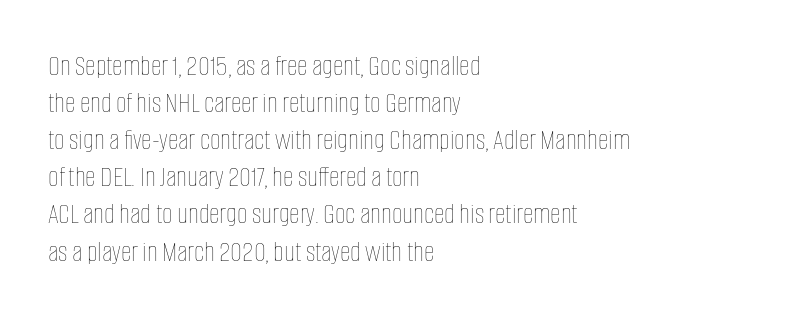
The image shows 29 px thin, condensed type, upright; set left-aligned, normal line spacing (1.28x), normal letter spacing, not underlined; low stroke contrast and a large x-height.
